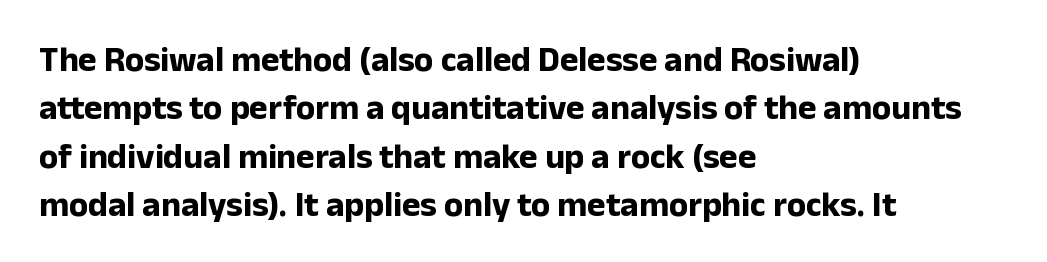
{"serif": "no", "italic": "no", "bold": "yes", "weight": "bold", "width": "normal", "stroke_contrast": "low", "x_height": "medium", "monospaced": "no", "underline": "no", "align": "left", "line_spacing": "normal", "line_spacing_ratio": 1.38, "letter_spacing": "normal", "letter_spacing_em": 0.0, "glyph_px": 35}
